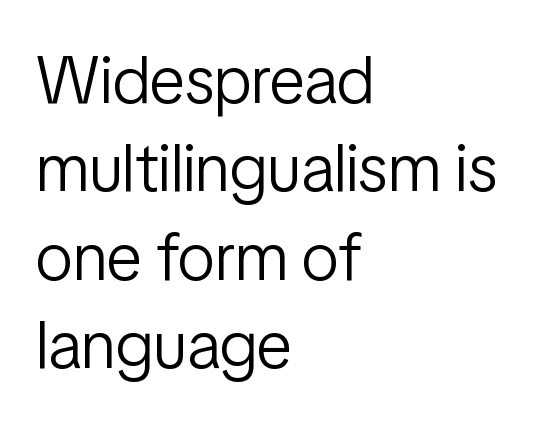
Q: Is the text bold? A: No.
Q: Is the text italic (slanted)? A: No, it is upright.
Q: Is the typeface a serif or a sans-serif typeface? A: Sans-serif.
Q: Is the text underlined? A: No.
Q: How is the paragraph aligned? A: Left-aligned.
Q: Is the spacing between letters normal or unusually wide? A: Normal.
Q: Is the spacing between lines tight, normal or loose? A: Normal.
Q: Width (condensed, normal, or wide)? A: Condensed.
Q: Stroke contrast? A: Low.
Q: x-height? A: Medium.
Q: Monospaced? A: No.
